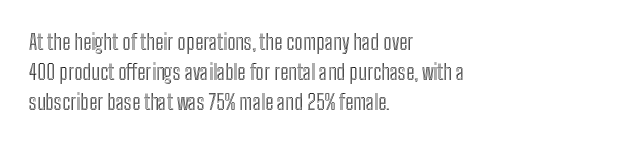
The gaps between neighbouring characters are ordinary and unremarkable. This rendering uses left alignment, leaving the right contour irregular. Horizontal bands of white between lines are of average thickness. The strip under each line holds only bare page. It's the straight-up-and-down kind of type.
